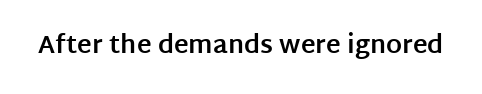
{"italic": "no", "bold": "yes", "underline": "no", "letter_spacing": "normal", "letter_spacing_em": 0.0, "glyph_px": 25}
